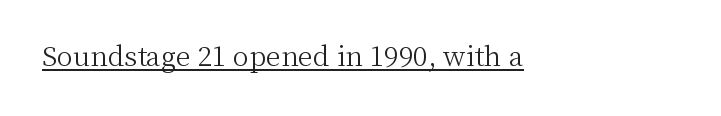
Vertical stems look standard width or narrower in stroke. This sample carries an underscore along the baseline area. Notice how the stems are strictly vertical — no italics here. Spacing between characters is what you'd get straight out of the box.
